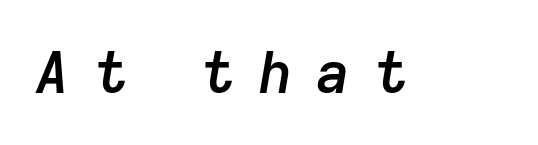
The image shows 58 px semibold type, italic (leaning right); set unusually wide letter spacing (+0.42 em), not underlined; low stroke contrast and a medium x-height.
